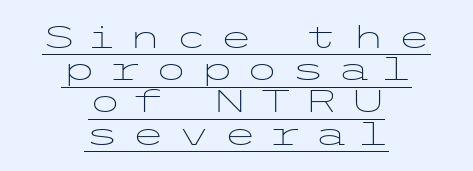
These lines are centered, leaving both edges ragged. The lettering stays uniformly vertical, giving the passage a roman look. Stem width sits at or under what a default text font uses. Whoever set this chose condensed vertical rhythm over breathing room. Letterform terminals end flat and unadorned throughout the passage. The lettering is marked with a stroke running underneath it.
